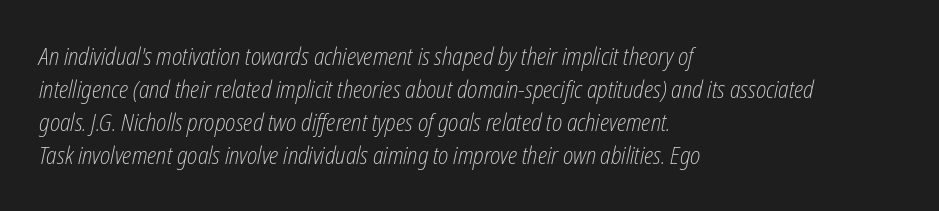
Q: Is the text bold? A: No.
Q: Is the text italic (slanted)? A: Yes, it leans right by about 12 degrees.
Q: Is the text underlined? A: No.
Q: How is the paragraph aligned? A: Left-aligned.
Q: Is the spacing between letters normal or unusually wide? A: Normal.
Q: Is the spacing between lines tight, normal or loose? A: Normal.
